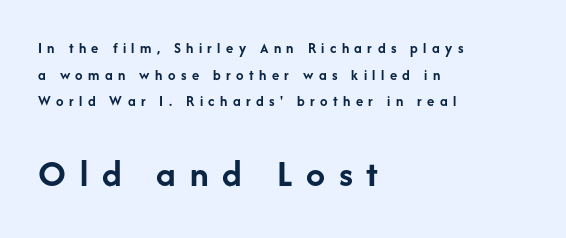
Emphasis by weight is at full strength: bold. The composition opens small and finishes big. Are there feet on the stems? There aren't — it's a sans. Honestly, the letter spacing is so wide it's the main thing you notice. A typesetter would call this proportional, since set widths differ per character. The passage is arranged the way most books set body copy — flush left.
